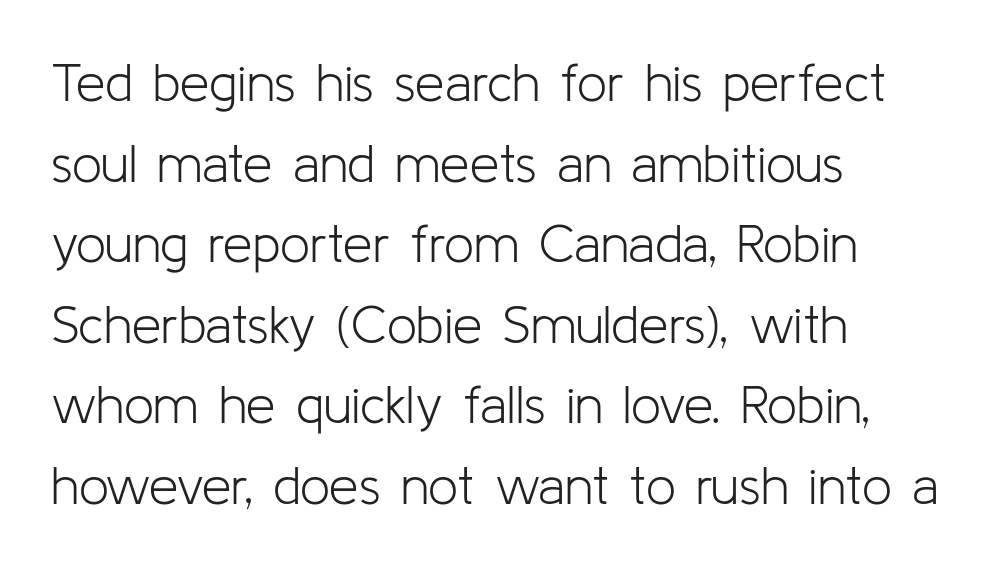
The image shows 53 px light sans-serif type, upright; set left-aligned, normal line spacing (1.52x), normal letter spacing, not underlined; low stroke contrast and a medium x-height.
